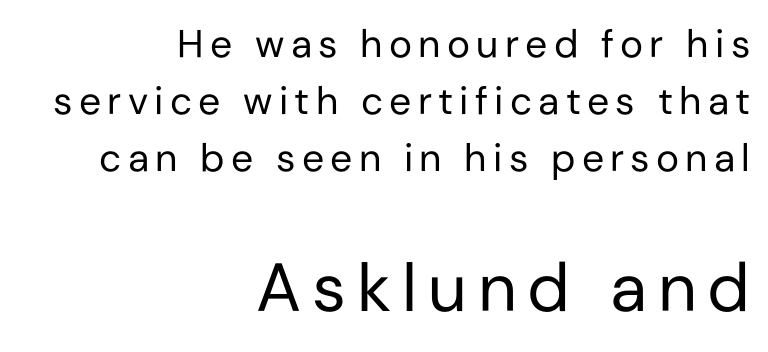
Bold? No — there's no thickening of the strokes. Classification — sans serif. Is the block centered? No — it sits flush against the right margin. The area under the type is left untouched. Regular leading. The letters in the lower block stand taller than those in the block above.
